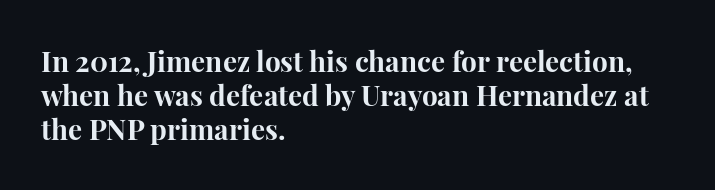
The image shows 28 px bold serif type, upright; set left-aligned, line spacing 1.22x, normal letter spacing, not underlined; high stroke contrast and a medium x-height.
